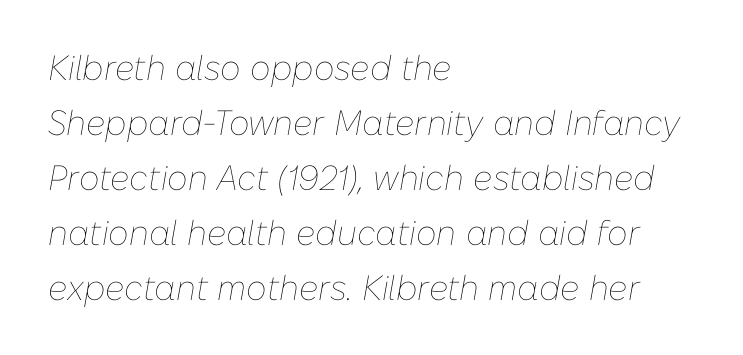
Q: Is the text bold? A: No.
Q: Is the text italic (slanted)? A: Yes, it leans right by about 10 degrees.
Q: Is the text underlined? A: No.
Q: How is the paragraph aligned? A: Left-aligned.
Q: Is the spacing between letters normal or unusually wide? A: Normal.
Q: Is the spacing between lines tight, normal or loose? A: Normal.
Q: Width (condensed, normal, or wide)? A: Normal.
Q: Stroke contrast? A: Low.
Q: x-height? A: Medium.
Q: Monospaced? A: No.
